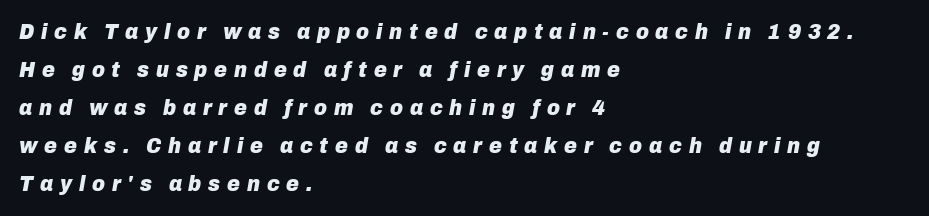
The image shows 22 px bold type, italic (leaning right); set left-aligned, line spacing 1.73x, unusually wide letter spacing (+0.31 em), not underlined.
